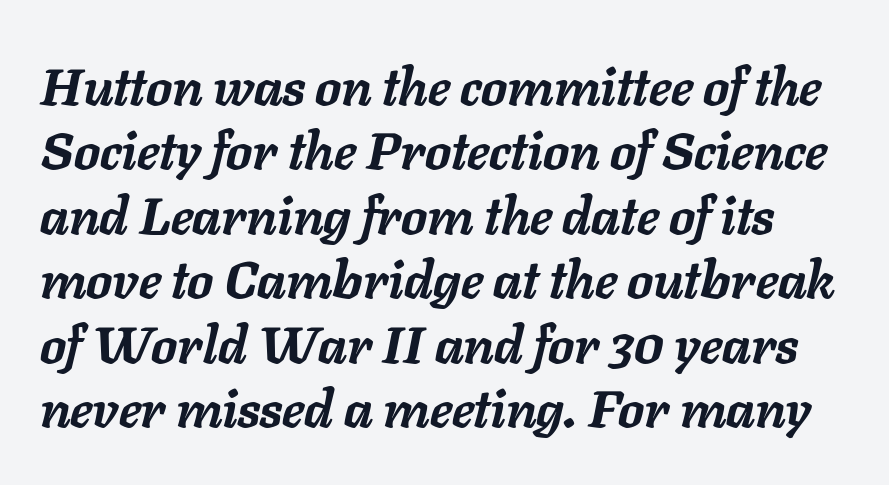
{"italic": "yes", "lean": "right", "slant_degrees": 11, "bold": "yes", "weight": "semibold", "width": "normal", "stroke_contrast": "low", "x_height": "medium", "monospaced": "no", "underline": "no", "line_spacing_ratio": 1.24, "letter_spacing": "normal", "letter_spacing_em": 0.0, "glyph_px": 52}
